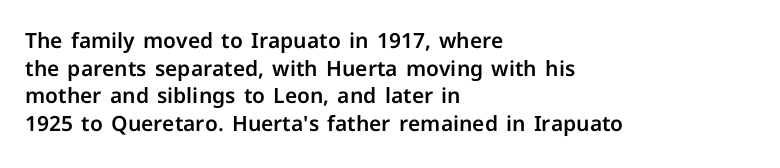
The image shows 21 px text type, upright; set left-aligned, normal line spacing (1.32x), normal letter spacing, not underlined.
